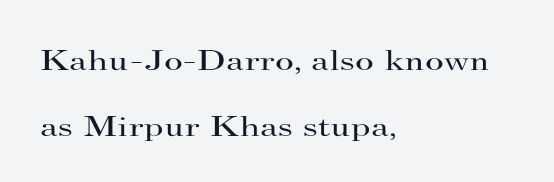
Q: Is the text bold? A: No.
Q: Is the text italic (slanted)? A: No, it is upright.
Q: Is the typeface a serif or a sans-serif typeface? A: Serif.
Q: Is the text underlined? A: No.
Q: How is the paragraph aligned? A: Left-aligned.
Q: Is the spacing between letters normal or unusually wide? A: Normal.
Q: Is the spacing between lines tight, normal or loose? A: Loose.
Q: Width (condensed, normal, or wide)? A: Wide.
Q: Stroke contrast? A: High.
Q: x-height? A: Small.
Q: Monospaced? A: No.
